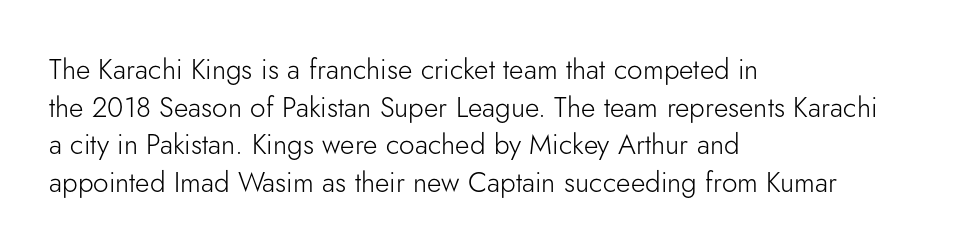
Layout note: lines flush left. Does the lettering tilt? It doesn't — this is upright. Looks like regular typesetting: each glyph gets only the width it needs. Stroke terminals: plain, sans-serif. Any mark beneath the type? The region is blank. No extra ink here — the face is not bold.
